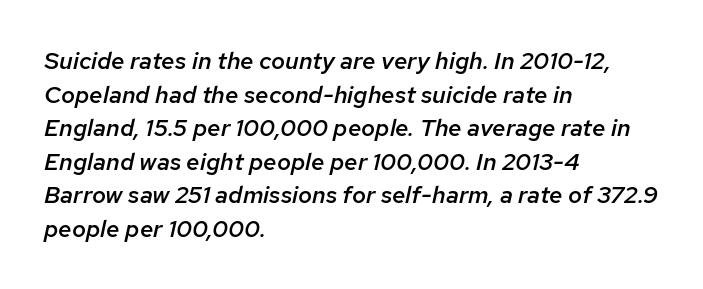
The tracking reads as untouched default to a designer's eye. Normally led — the rows are evenly, conventionally spaced. This rendering features lettering with no underline. This sample is left-justified, so line endings fall wherever the words run out. Posture: slanted. This is moderately heavy type, rendered in semibold.
